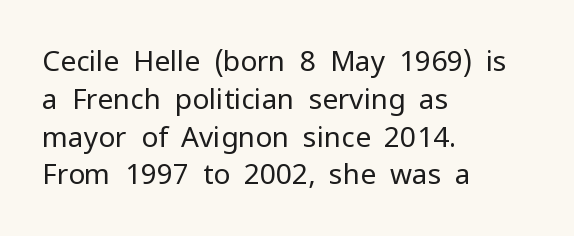
Summary of vertical rhythm: regular, with standard interline spacing. The strip under each line holds only bare page. Is this a fixed-width face? No — the glyphs have proportional, varying widths. What kind of face is this? One without serifs — a sans.
